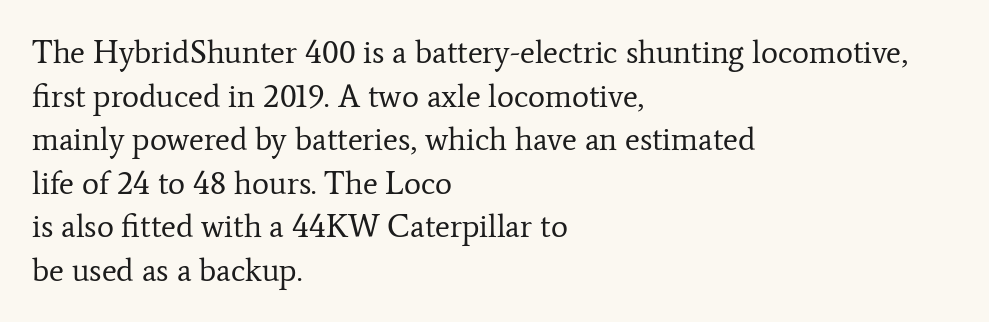
Font category for this specimen: serif. This reads as an unemphasized weight, regular at the heaviest. This rendering features lettering with no underline. The passage shown has conventional tracking throughout. Every stem runs plumb, perpendicular to the baseline.
